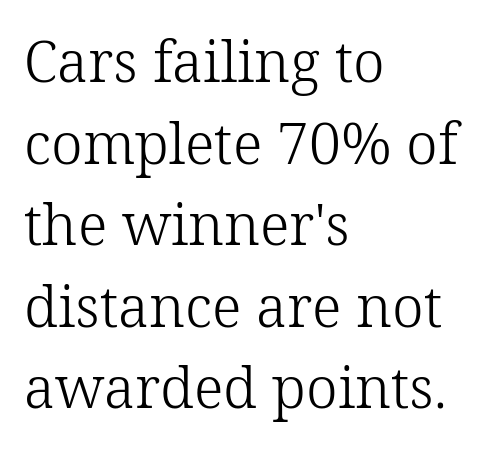
The image shows 57 px light serif type, upright; set left-aligned, normal line spacing (1.43x), normal letter spacing, not underlined; low stroke contrast and a medium x-height.
